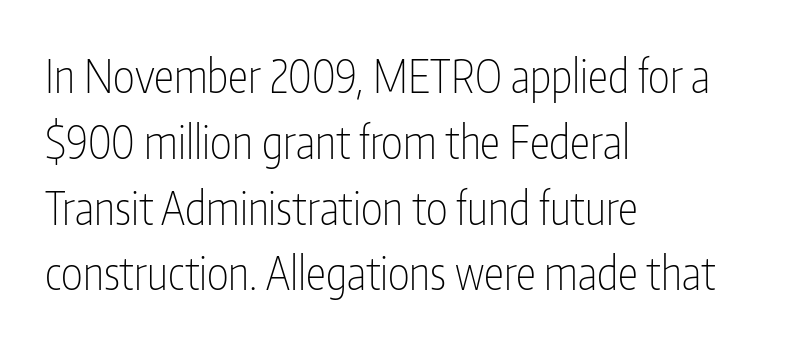
Students, note that the glyphs here touch the page at normal intervals. This block has exactly the height ordinary leading produces. Looks like regular typesetting: each glyph gets only the width it needs. Each letter's strokes conclude bluntly, with no projecting serifs.
